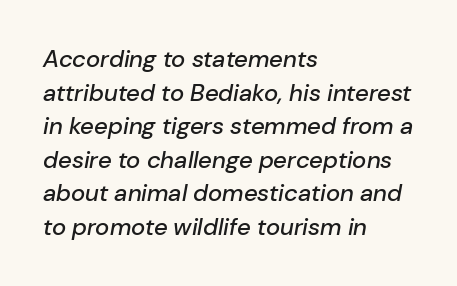
{"italic": "yes", "lean": "right", "slant_degrees": 10, "underline": "no", "align": "left", "line_spacing": "normal", "line_spacing_ratio": 1.4, "letter_spacing": "normal", "letter_spacing_em": 0.0, "glyph_px": 24}
